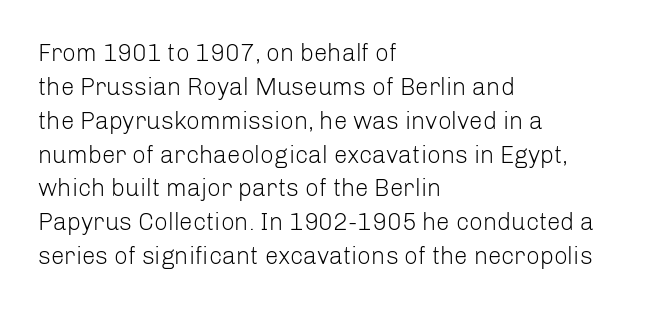
Decoration check: the copy has no underline. Teacher's note: observe the even left margin — that is flush-left alignment. Interline gaps are of average width in this sample. No chunkiness to these letters — they're not bold. These lines were composed using upright roman letters.
